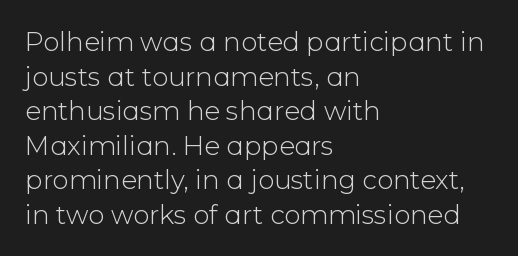
No chunkiness to these letters — they're not bold. A classic flush-left, rag-right setting is used for this passage. One glance says typical: line gaps are just what's usual. The letters sit at their default tracking, neither squeezed nor spread.
